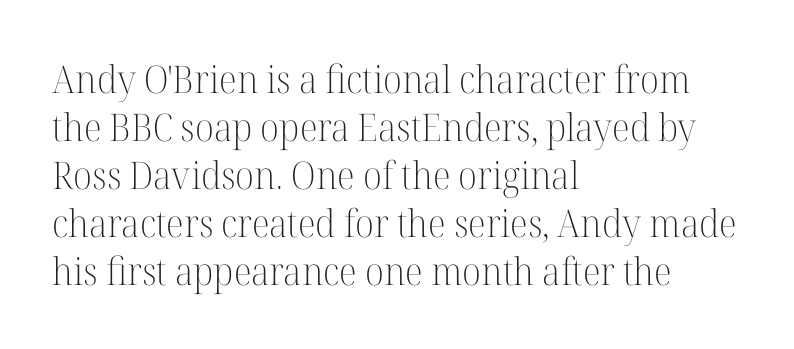
{"serif": "yes", "italic": "no", "bold": "no", "weight": "light", "width": "normal", "stroke_contrast": "high", "x_height": "medium", "monospaced": "no", "underline": "no", "align": "left", "line_spacing": "normal", "line_spacing_ratio": 1.26, "letter_spacing": "normal", "letter_spacing_em": 0.0, "glyph_px": 38}
